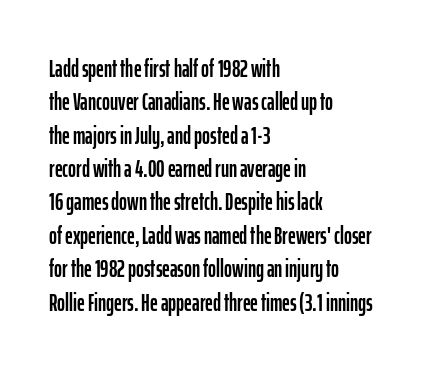
Q: Is the text italic (slanted)? A: No, it is upright.
Q: Is the text underlined? A: No.
Q: How is the paragraph aligned? A: Left-aligned.
Q: Is the spacing between letters normal or unusually wide? A: Normal.
Q: Is the spacing between lines tight, normal or loose? A: Normal.
